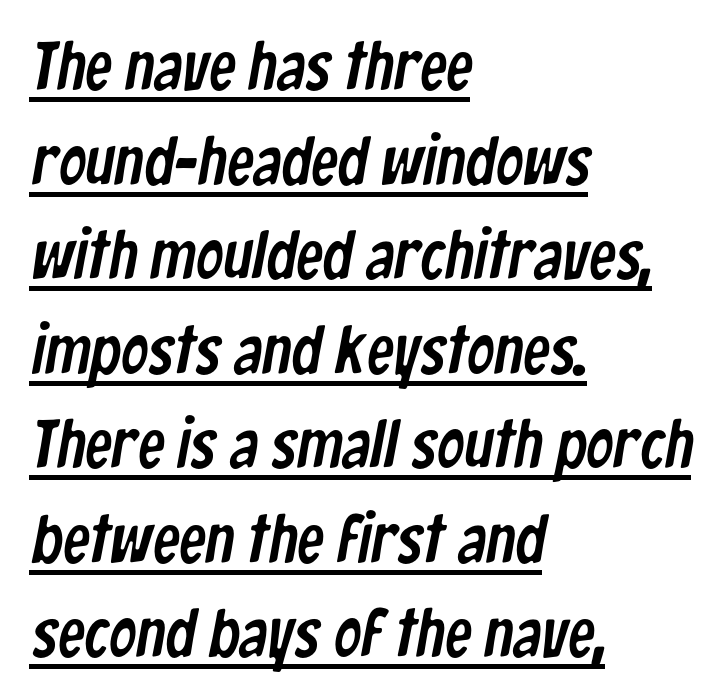
{"serif": "no", "width": "condensed", "stroke_contrast": "low", "x_height": "medium", "monospaced": "no", "underline": "yes", "align": "left", "line_spacing": "normal", "line_spacing_ratio": 1.39, "letter_spacing": "normal", "letter_spacing_em": 0.0, "glyph_px": 68}
